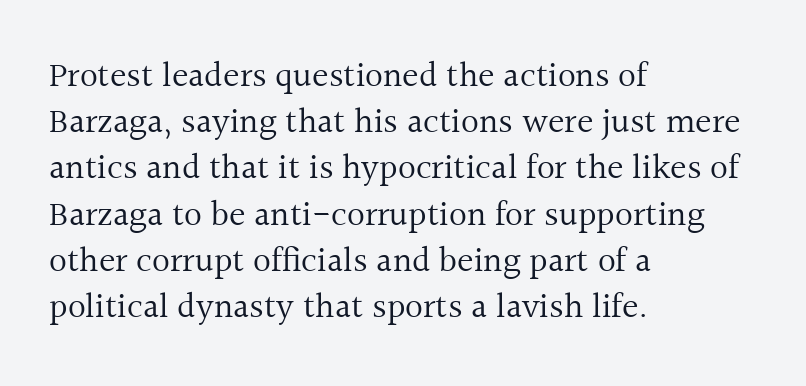
{"serif": "yes", "italic": "no", "bold": "no", "weight": "regular", "width": "normal", "x_height": "medium", "monospaced": "no", "underline": "no", "align": "left", "line_spacing": "normal", "line_spacing_ratio": 1.32, "letter_spacing": "normal", "letter_spacing_em": 0.0, "glyph_px": 35}
